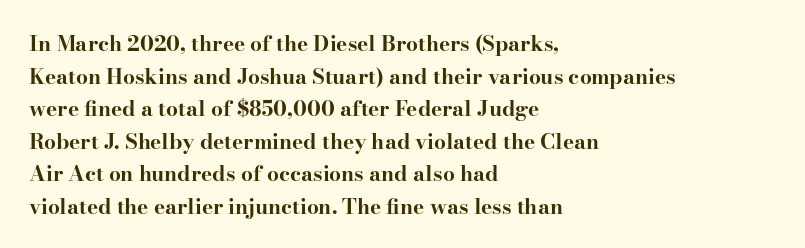
The image shows 21 px bold type, upright; set left-aligned, normal line spacing (1.55x), normal letter spacing, not underlined.
